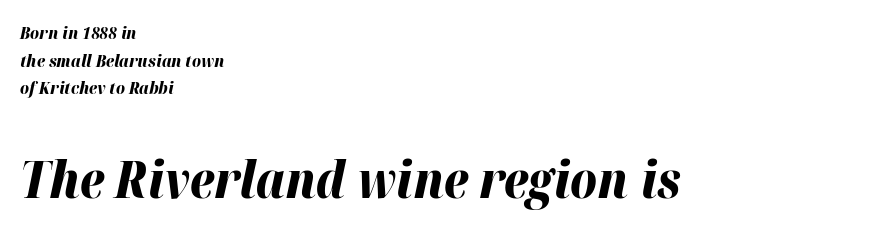
{"italic": "yes", "lean": "right", "slant_degrees": 12, "bold": "yes", "weight": "bold", "width": "normal", "stroke_contrast": "high", "x_height": "medium", "monospaced": "no", "underline": "no", "align": "left", "line_spacing": "normal", "line_spacing_ratio": 1.62, "letter_spacing": "normal", "letter_spacing_em": 0.0, "larger_block": "second", "size_ratio": 3.0, "glyph_px": 51}
